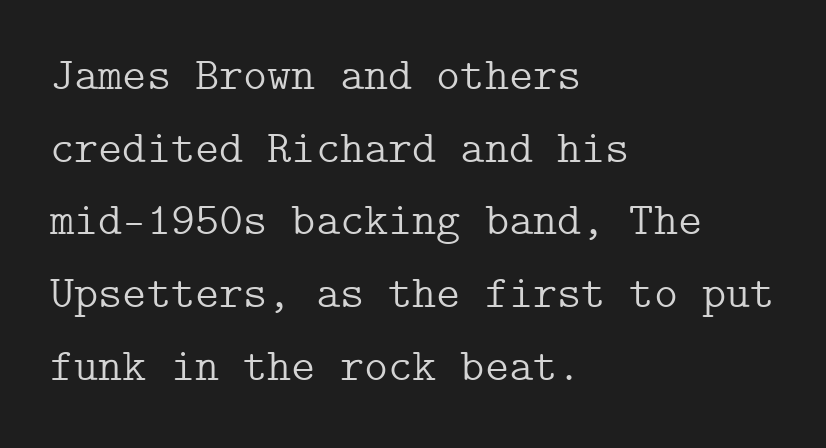
The image shows 46 px light serif type, upright; set left-aligned, normal line spacing (1.58x), normal letter spacing, not underlined; low stroke contrast and a medium x-height.
